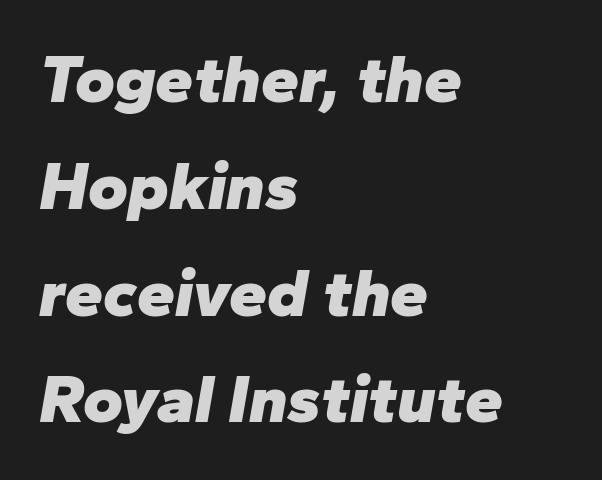
The image shows 68 px heavy type, italic (leaning right); set left-aligned, normal line spacing (1.57x), normal letter spacing, not underlined; low stroke contrast and a medium x-height.
